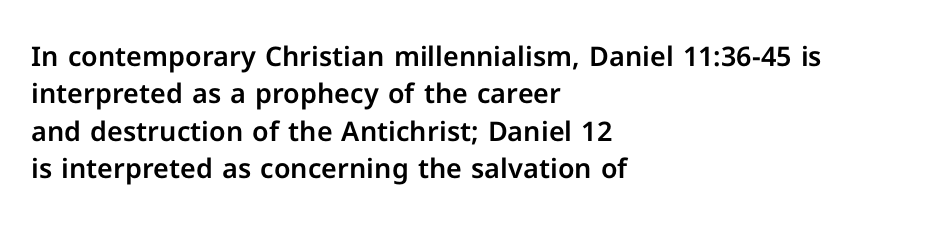
Normally led — the rows are evenly, conventionally spaced. Letter spacing: default. This is the regular roman posture of the typeface. Clear beneath every line of the passage. This rendering uses left alignment, leaving the right contour irregular.
